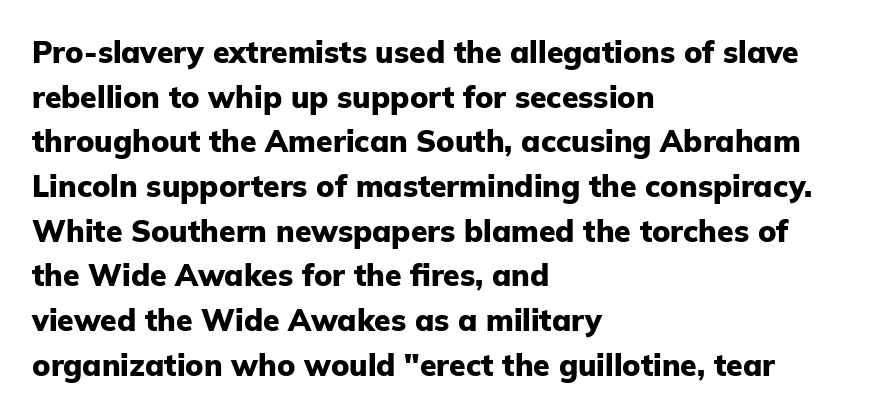
You can tell it's not italic because the verticals are truly vertical. This rendering employs a face without finishing strokes, i.e., a sans-serif. The passage is arranged the way most books set body copy — flush left. Set as a true bold cut, around the 700 mark. Line spacing here is normal.
